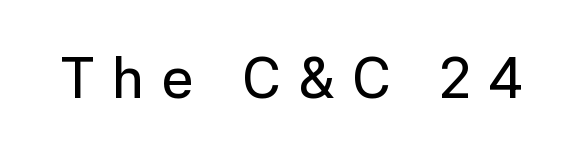
The image shows 57 px sans-serif type, upright; set unusually wide letter spacing (+0.3 em), not underlined; low stroke contrast and a medium x-height.
